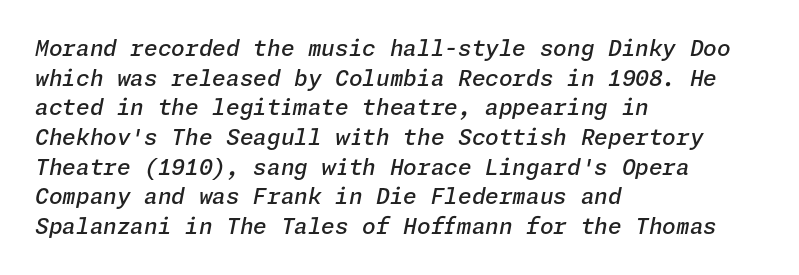
Q: Is the text bold? A: Semi-bold.
Q: Is the text italic (slanted)? A: Yes, it leans right by about 11 degrees.
Q: Is the text underlined? A: No.
Q: How is the paragraph aligned? A: Left-aligned.
Q: Is the spacing between letters normal or unusually wide? A: Normal.
Q: Is the spacing between lines tight, normal or loose? A: Normal.
